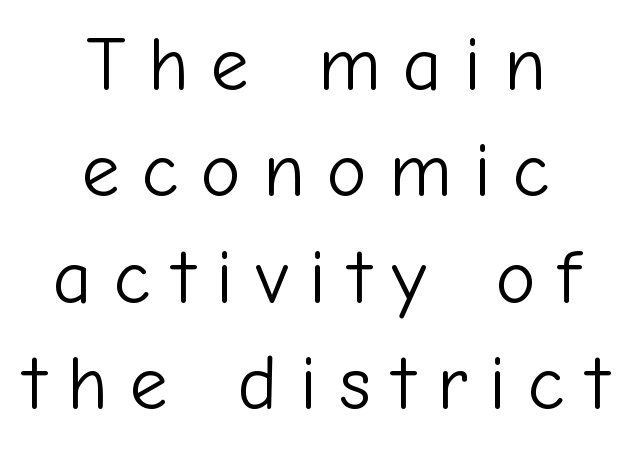
These lines are centered, leaving both edges ragged. The font is comparable to plain body text, perhaps lighter. Reading down the column, the eye jumps a familiar distance to each next line. These lines have a slow, spaced-out rhythm from letter to letter. Unmarked baselines from the first word to the last.
